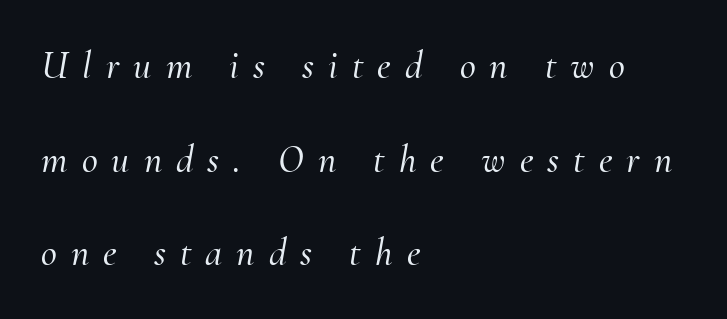
Q: Is the text italic (slanted)? A: Yes, it leans right by about 10 degrees.
Q: Is the typeface a serif or a sans-serif typeface? A: Serif.
Q: Is the text underlined? A: No.
Q: How is the paragraph aligned? A: Left-aligned.
Q: Is the spacing between letters normal or unusually wide? A: Unusually wide.
Q: Is the spacing between lines tight, normal or loose? A: Loose.
Q: Width (condensed, normal, or wide)? A: Normal.
Q: Stroke contrast? A: Medium.
Q: x-height? A: Small.
Q: Monospaced? A: No.
